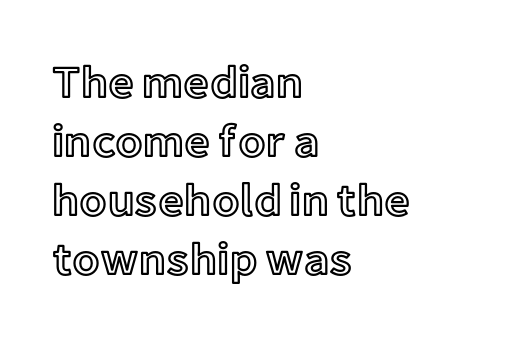
Q: Is the text italic (slanted)? A: No, it is upright.
Q: Is the text underlined? A: No.
Q: How is the paragraph aligned? A: Left-aligned.
Q: Is the spacing between letters normal or unusually wide? A: Normal.
Q: Is the spacing between lines tight, normal or loose? A: Normal.
Q: Width (condensed, normal, or wide)? A: Normal.
Q: x-height? A: Medium.
Q: Monospaced? A: No.
